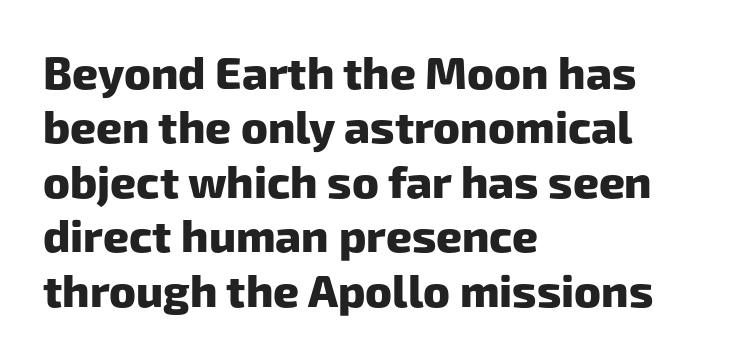
The image shows 45 px heavy sans-serif type; set left-aligned, line spacing 1.21x, normal letter spacing, not underlined; low stroke contrast and a medium x-height.
